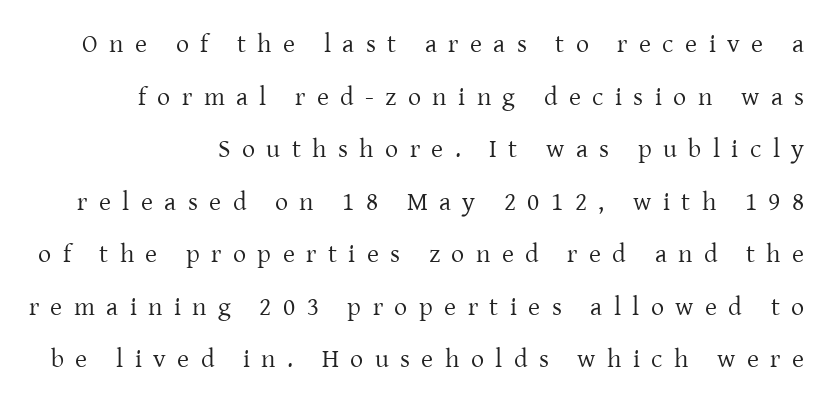
The image shows 26 px text type, upright; set loose line spacing (2.02x), unusually wide letter spacing (+0.44 em), not underlined.
